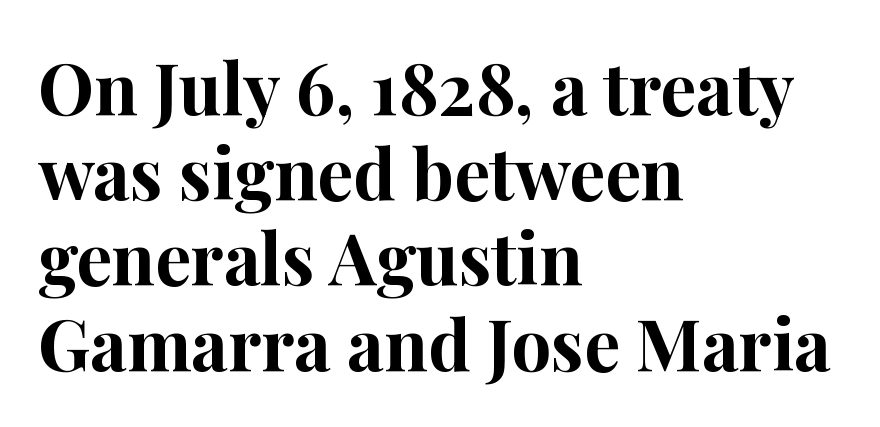
The image shows 71 px bold serif type, upright; set left-aligned, line spacing 1.2x, normal letter spacing, not underlined; high stroke contrast and a medium x-height.
